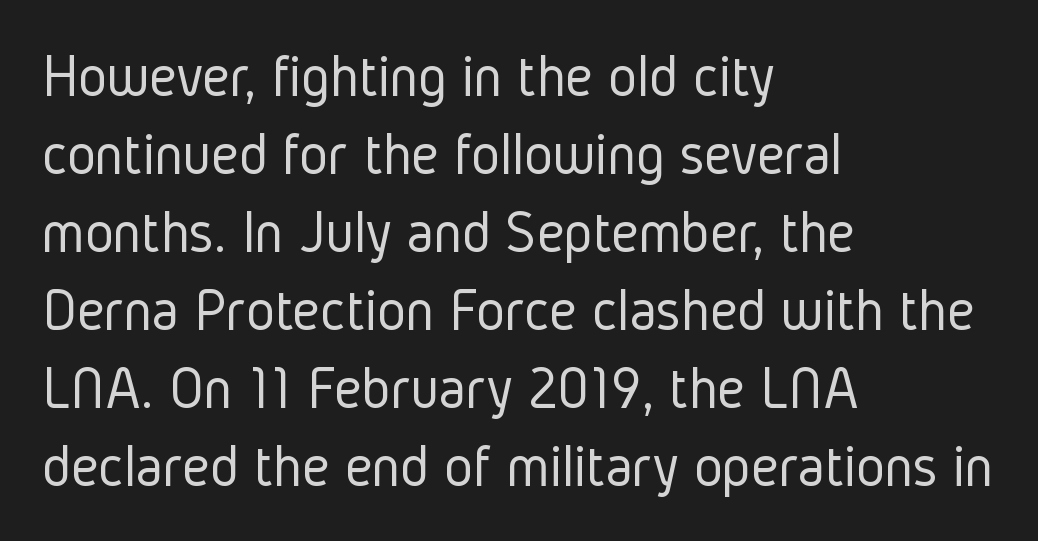
Upright lettering throughout. The typeface chosen for these lines omits serifs. The weight would be labelled regular, book, light, or lighter still. The face used here is proportionally spaced, like ordinary book or web type.
